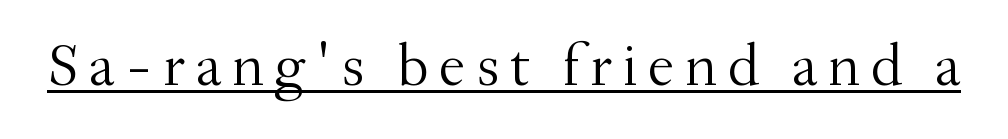
Q: Is the text bold? A: No.
Q: Is the text italic (slanted)? A: No, it is upright.
Q: Is the typeface a serif or a sans-serif typeface? A: Serif.
Q: Is the text underlined? A: Yes.
Q: Width (condensed, normal, or wide)? A: Normal.
Q: Stroke contrast? A: Medium.
Q: x-height? A: Small.
Q: Monospaced? A: No.
